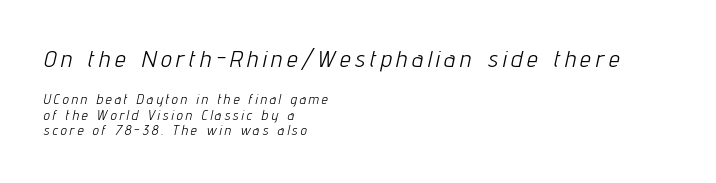
The image shows 24 px text type, italic (leaning right); set left-aligned, tight line spacing (1.14x), unusually wide letter spacing (+0.21 em), not underlined; the first (top) block is 1.71x larger.
